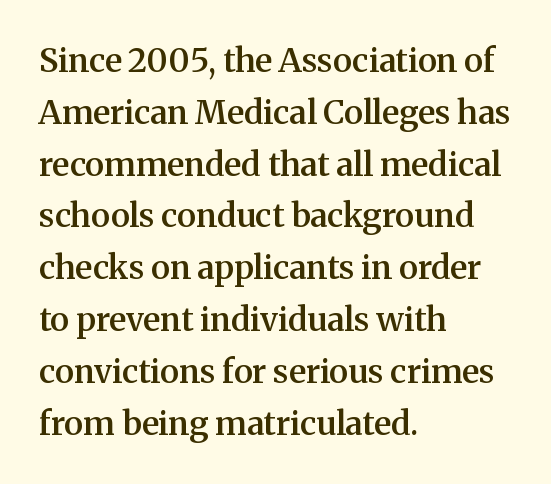
Honestly, the row spacing looks completely unremarkable. This sample uses plain, unmodified letter spacing. Here the designer chose a conventional face with non-uniform glyph widths. The setting favours the left margin, as ordinary paragraphs usually do.
